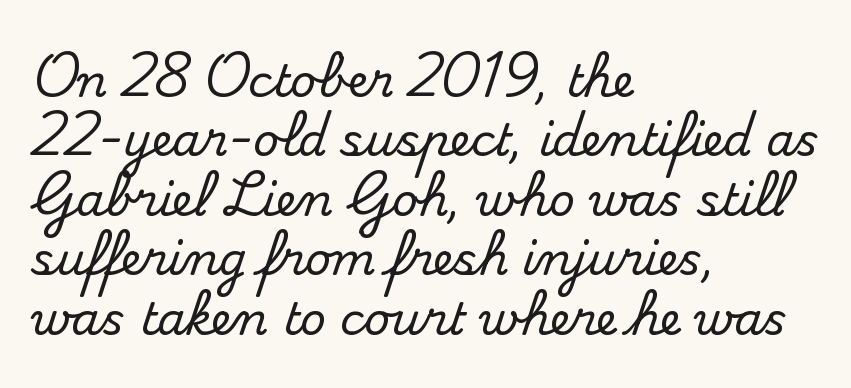
Q: Is the text italic (slanted)? A: Yes.
Q: Is the text underlined? A: No.
Q: How is the paragraph aligned? A: Left-aligned.
Q: Is the spacing between letters normal or unusually wide? A: Normal.
Q: Is the spacing between lines tight, normal or loose? A: Normal.
Q: Width (condensed, normal, or wide)? A: Normal.
Q: Stroke contrast? A: Medium.
Q: x-height? A: Small.
Q: Monospaced? A: No.
